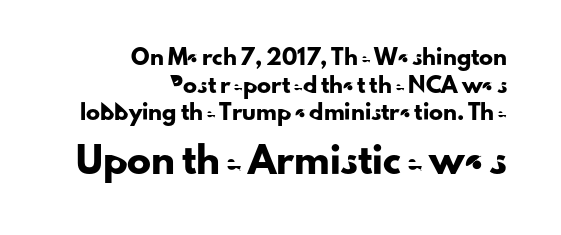
Q: Is the text italic (slanted)? A: No, it is upright.
Q: Is the text underlined? A: No.
Q: How is the paragraph aligned? A: Right-aligned.
Q: Is the spacing between letters normal or unusually wide? A: Normal.
Q: Is the spacing between lines tight, normal or loose? A: Loose.
Q: Which block of text is set in a larger size, the first (top) or the second (bottom)? A: The second (bottom) one.
